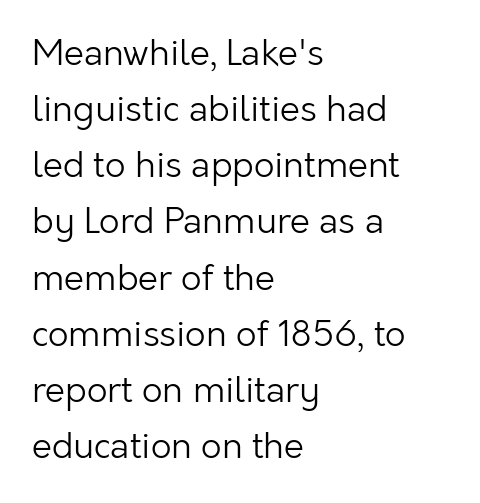
Q: Is the text bold? A: No.
Q: Is the text italic (slanted)? A: No, it is upright.
Q: Is the typeface a serif or a sans-serif typeface? A: Sans-serif.
Q: Is the text underlined? A: No.
Q: How is the paragraph aligned? A: Left-aligned.
Q: Is the spacing between letters normal or unusually wide? A: Normal.
Q: Is the spacing between lines tight, normal or loose? A: Normal.
Q: Width (condensed, normal, or wide)? A: Normal.
Q: Stroke contrast? A: Low.
Q: x-height? A: Medium.
Q: Monospaced? A: No.
